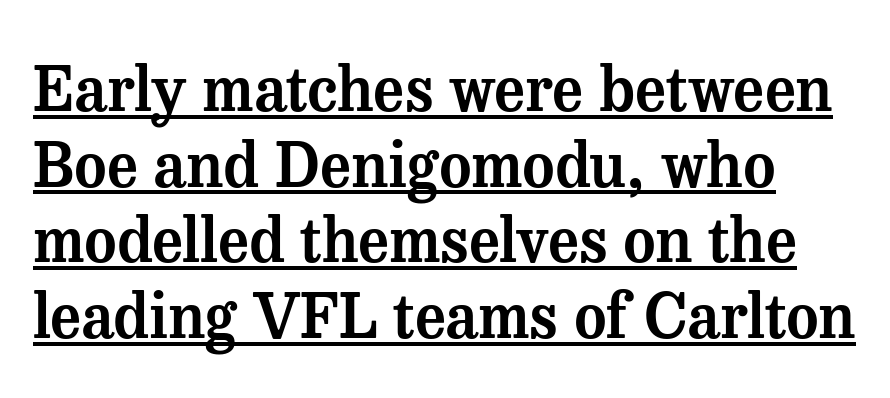
Q: Is the text italic (slanted)? A: No, it is upright.
Q: Is the typeface a serif or a sans-serif typeface? A: Serif.
Q: Is the text underlined? A: Yes.
Q: Is the spacing between letters normal or unusually wide? A: Normal.
Q: Width (condensed, normal, or wide)? A: Normal.
Q: Stroke contrast? A: Medium.
Q: x-height? A: Medium.
Q: Monospaced? A: No.
